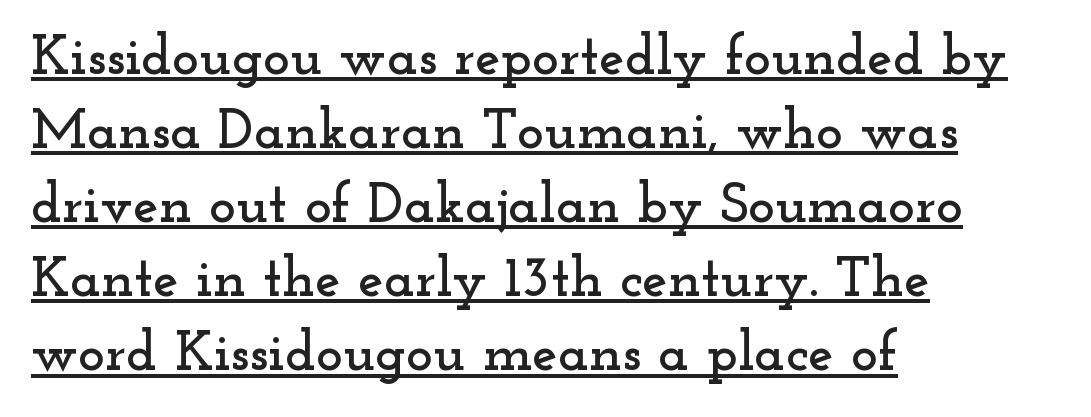
Unlike italic type, these characters show no tilt at all. These lines stack with their left ends in a neat column. Inter-character spacing is left at the font's built-in metrics. You could not count columns in this text — the font is proportionally spaced. Honestly, the row spacing looks completely unremarkable.
